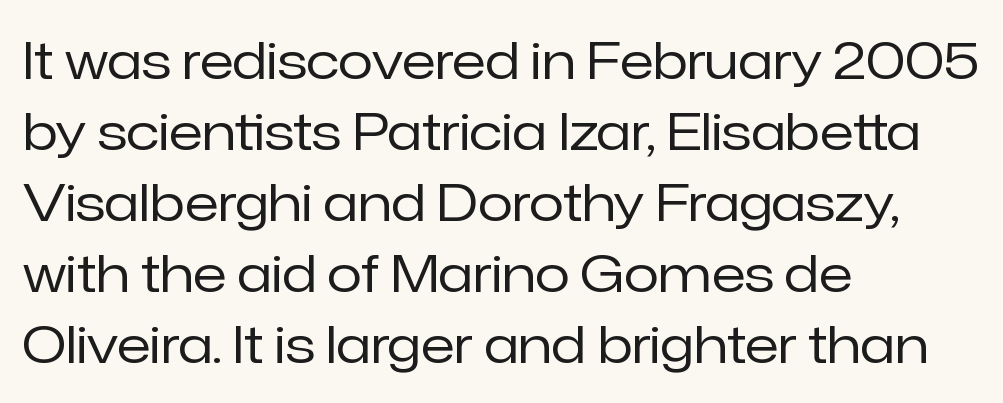
This rendering uses left alignment, leaving the right contour irregular. Ordinary non-slanted type is in use. This sample has the flowing, uneven cadence of proportional lettering. The glyphs in this specimen are sans serif. The cut favours lightness, reaching ordinary text weight at its darkest. The space beneath each line is pristine and unruled.
